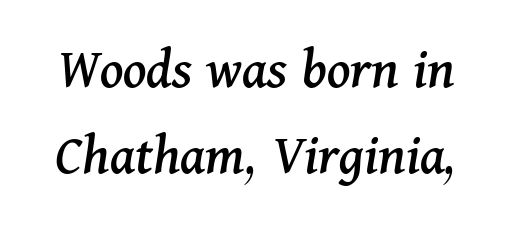
The image shows 58 px serif type, italic (leaning right); set normal line spacing (1.49x), normal letter spacing, not underlined; medium stroke contrast and a medium x-height.
